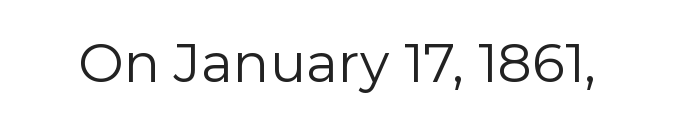
The image shows 54 px regular-weight sans-serif type, upright; set normal letter spacing, not underlined; low stroke contrast and a medium x-height.
